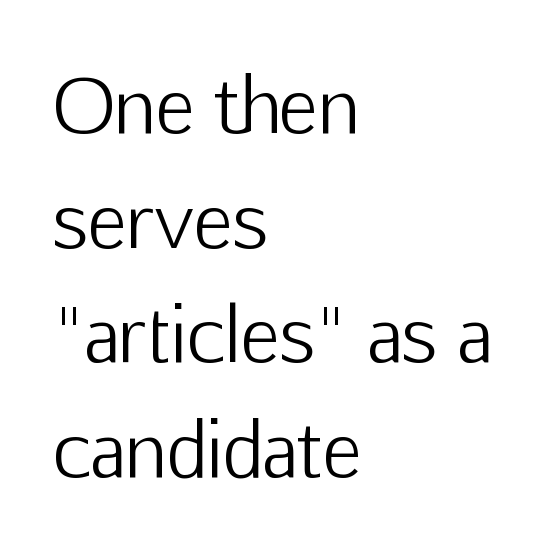
What's the leading like? Ordinary, nothing unusual. Varying glyph widths throughout — classic text-font behaviour. Typographically, this falls in the sans-serif category. Characters follow at the spacing the type designer built in. The lines in this sample share a left origin and differ only in where they stop. Descenders are the only things crossing below the line.
